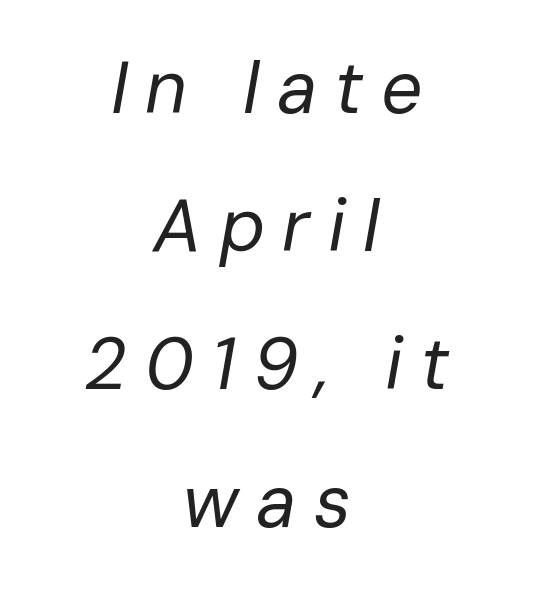
{"italic": "yes", "lean": "right", "slant_degrees": 10, "bold": "no", "weight": "regular", "width": "normal", "stroke_contrast": "low", "x_height": "medium", "monospaced": "no", "underline": "no", "align": "center", "line_spacing_ratio": 1.89, "letter_spacing": "wide", "letter_spacing_em": 0.24, "glyph_px": 73}
